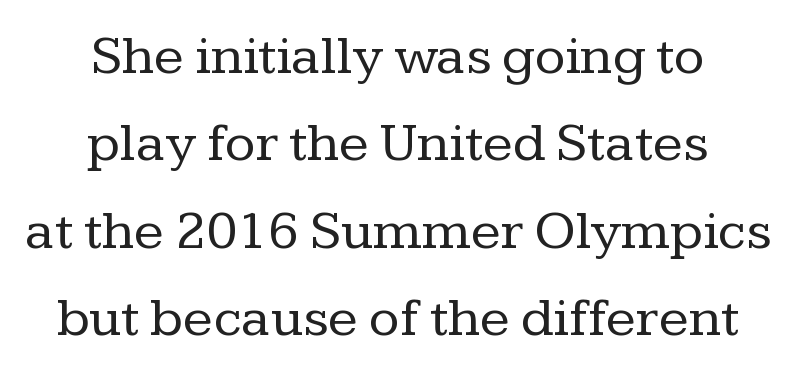
Leading matches the norm, producing a regular column. Nope, not italic — everything's standing straight. Glyph-to-glyph distance matches everyday printed text. The rag falls on both sides of this text block equally. Stems here are at most as thick as an everyday book face.
